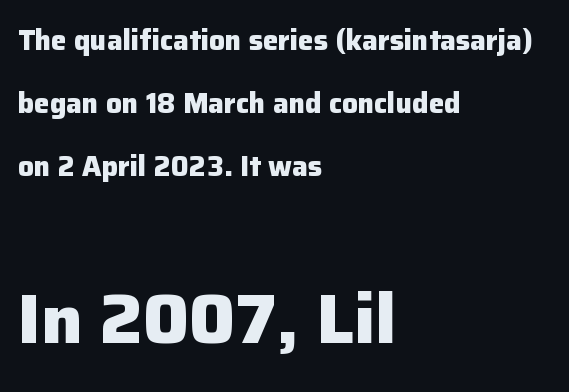
Q: Is the text bold? A: Yes.
Q: Is the text italic (slanted)? A: No, it is upright.
Q: Is the typeface a serif or a sans-serif typeface? A: Sans-serif.
Q: Is the text underlined? A: No.
Q: How is the paragraph aligned? A: Left-aligned.
Q: Is the spacing between letters normal or unusually wide? A: Normal.
Q: Is the spacing between lines tight, normal or loose? A: Loose.
Q: Which block of text is set in a larger size, the first (top) or the second (bottom)? A: The second (bottom) one.
Q: Width (condensed, normal, or wide)? A: Normal.
Q: Stroke contrast? A: Low.
Q: x-height? A: Medium.
Q: Monospaced? A: No.
